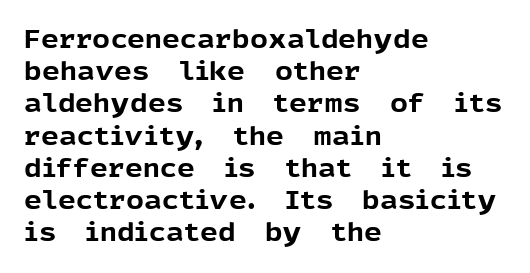
The lines sit at an ordinary, default distance from one another. Italic? Not at all — the glyphs are vertical. This rendering leaves character spacing at its baseline value. A student would call this left alignment; a typographer would say flush left, rag right.
